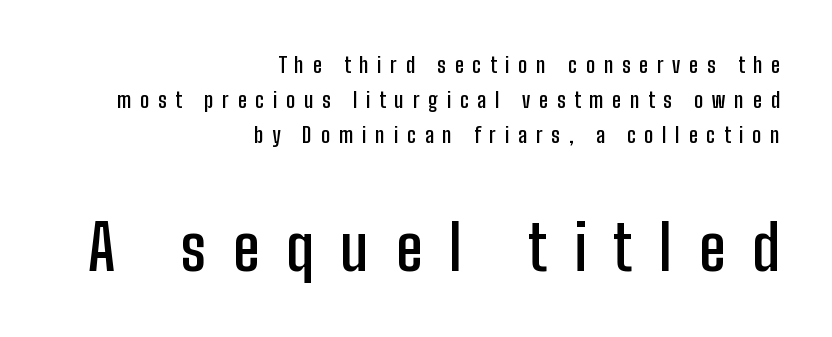
Q: Is the text bold? A: Semi-bold.
Q: Is the text italic (slanted)? A: No, it is upright.
Q: Is the typeface a serif or a sans-serif typeface? A: Sans-serif.
Q: Is the text underlined? A: No.
Q: How is the paragraph aligned? A: Right-aligned.
Q: Is the spacing between letters normal or unusually wide? A: Unusually wide.
Q: Is the spacing between lines tight, normal or loose? A: Normal.
Q: Which block of text is set in a larger size, the first (top) or the second (bottom)? A: The second (bottom) one.
Q: Width (condensed, normal, or wide)? A: Condensed.
Q: Stroke contrast? A: Low.
Q: x-height? A: Medium.
Q: Monospaced? A: No.
